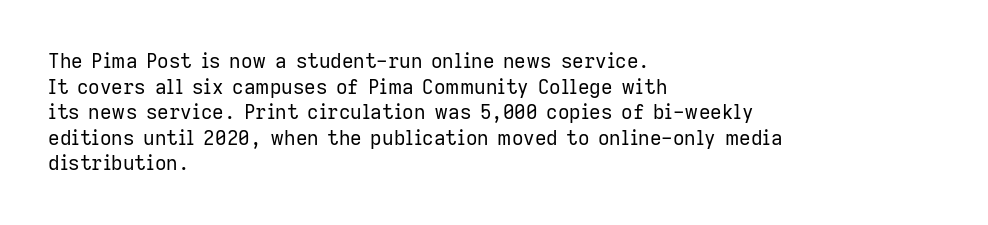
The weight would be labelled regular, book, light, or lighter still. Tall strokes in this sample are plumb rather than angled. These lines stack with their left ends in a neat column. Unmarked baselines from the first word to the last. Regular leading. A typesetter would call this zero additional tracking.
